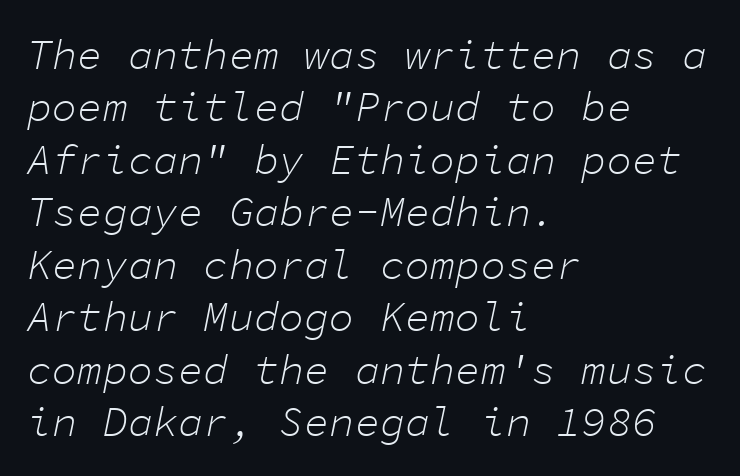
Q: Is the text bold? A: No.
Q: Is the text italic (slanted)? A: Yes, it leans right by about 11 degrees.
Q: Is the text underlined? A: No.
Q: How is the paragraph aligned? A: Left-aligned.
Q: Is the spacing between letters normal or unusually wide? A: Normal.
Q: Is the spacing between lines tight, normal or loose? A: Normal.
Q: Width (condensed, normal, or wide)? A: Normal.
Q: Stroke contrast? A: Low.
Q: x-height? A: Medium.
Q: Monospaced? A: Yes.
